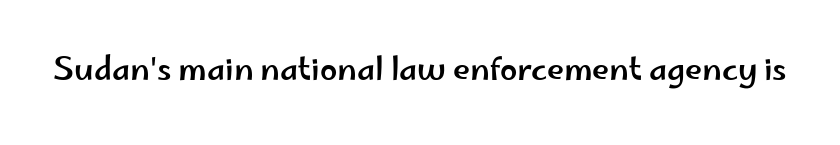
{"serif": "no", "italic": "no", "width": "wide", "stroke_contrast": "low", "x_height": "small", "monospaced": "no", "underline": "no", "letter_spacing": "normal", "letter_spacing_em": 0.0, "glyph_px": 31}
